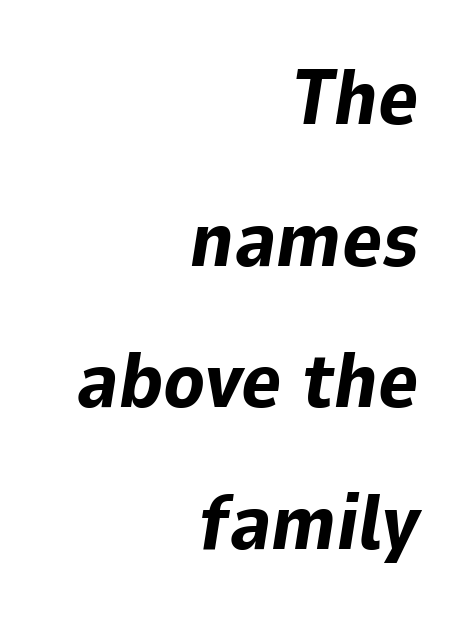
{"italic": "yes", "lean": "right", "slant_degrees": 9, "bold": "yes", "weight": "bold", "width": "normal", "stroke_contrast": "low", "x_height": "medium", "monospaced": "no", "underline": "no", "align": "right", "line_spacing_ratio": 1.84, "letter_spacing": "normal", "letter_spacing_em": 0.0, "glyph_px": 77}
